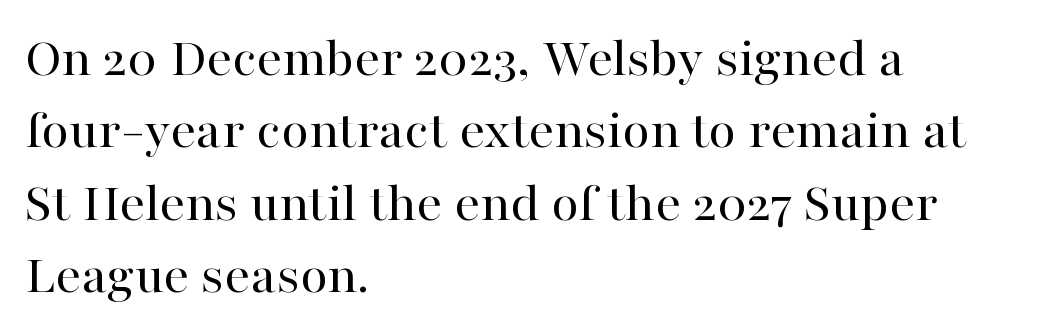
Does extra space separate the letters? No, they use regular spacing. The setting favours the left margin, as ordinary paragraphs usually do. Yep, those are serifs on the letters. These lines were composed using upright roman letters.
